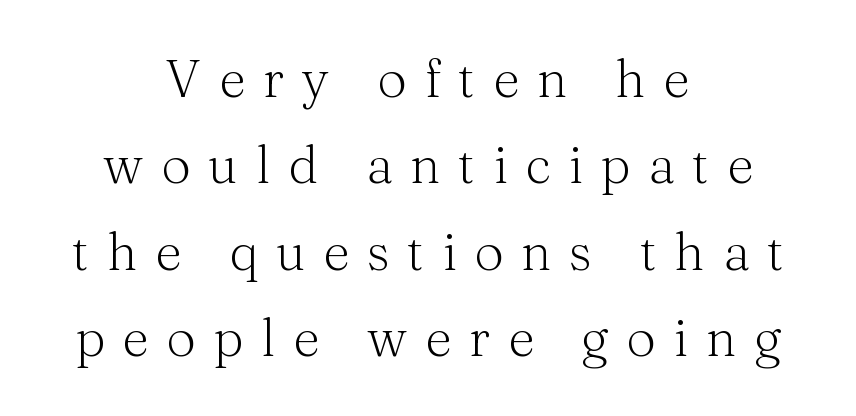
The horizontal fit of the characters is loose and conspicuously gappy. On a weight scale, this lands at 450 or below. These lines are composed in type with serifs. Here the designer chose a conventional face with non-uniform glyph widths.
